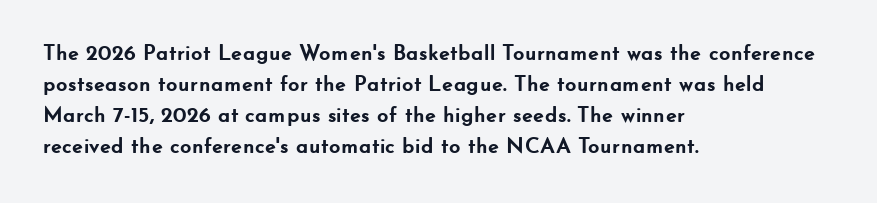
{"italic": "no", "bold": "yes", "underline": "no", "align": "left", "line_spacing": "normal", "line_spacing_ratio": 1.41, "letter_spacing": "normal", "letter_spacing_em": 0.0, "glyph_px": 22}
